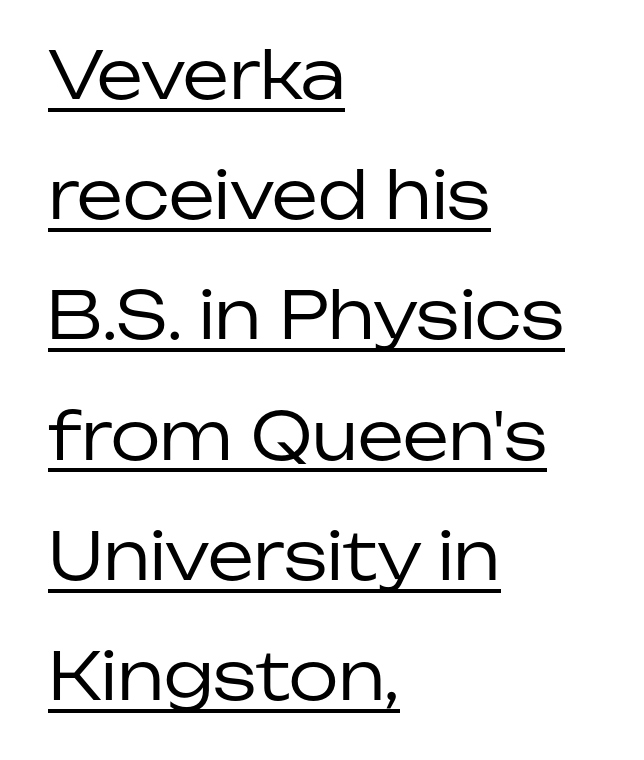
Q: Is the text bold? A: No.
Q: Is the text italic (slanted)? A: No, it is upright.
Q: Is the typeface a serif or a sans-serif typeface? A: Sans-serif.
Q: Is the text underlined? A: Yes.
Q: How is the paragraph aligned? A: Left-aligned.
Q: Is the spacing between letters normal or unusually wide? A: Normal.
Q: Width (condensed, normal, or wide)? A: Normal.
Q: Stroke contrast? A: Low.
Q: x-height? A: Medium.
Q: Monospaced? A: No.
